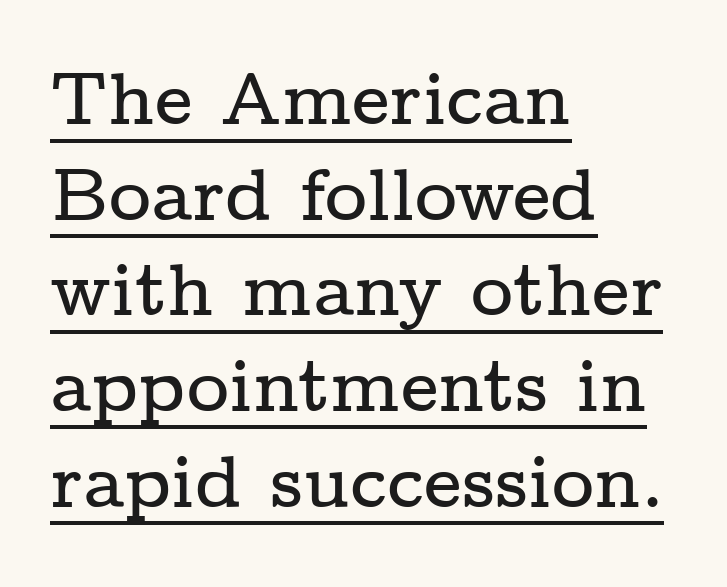
Q: Is the text italic (slanted)? A: No, it is upright.
Q: Is the typeface a serif or a sans-serif typeface? A: Serif.
Q: Is the text underlined? A: Yes.
Q: How is the paragraph aligned? A: Left-aligned.
Q: Is the spacing between letters normal or unusually wide? A: Normal.
Q: Is the spacing between lines tight, normal or loose? A: Normal.
Q: Width (condensed, normal, or wide)? A: Wide.
Q: Stroke contrast? A: Low.
Q: x-height? A: Medium.
Q: Monospaced? A: No.
